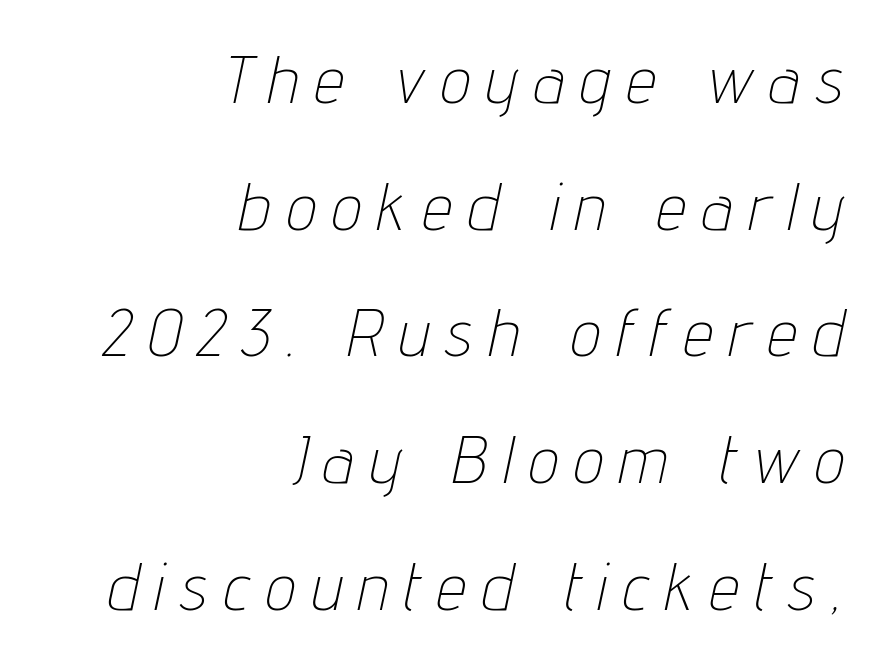
{"italic": "yes", "lean": "right", "slant_degrees": 12, "bold": "no", "weight": "thin", "width": "condensed", "stroke_contrast": "low", "x_height": "medium", "monospaced": "no", "underline": "no", "align": "right", "line_spacing": "loose", "line_spacing_ratio": 1.92, "letter_spacing": "wide", "letter_spacing_em": 0.26, "glyph_px": 66}
